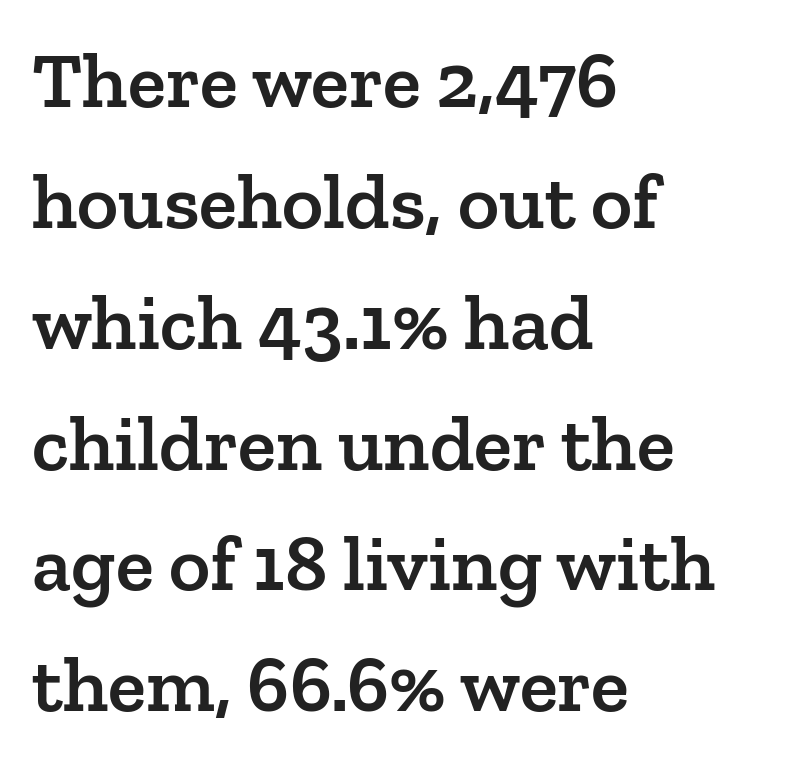
You can tell from the footed stems that serif type was used. The glyphs are unaccompanied by any horizontal stroke below them. Posture: upright roman. Letter spacing: default.
